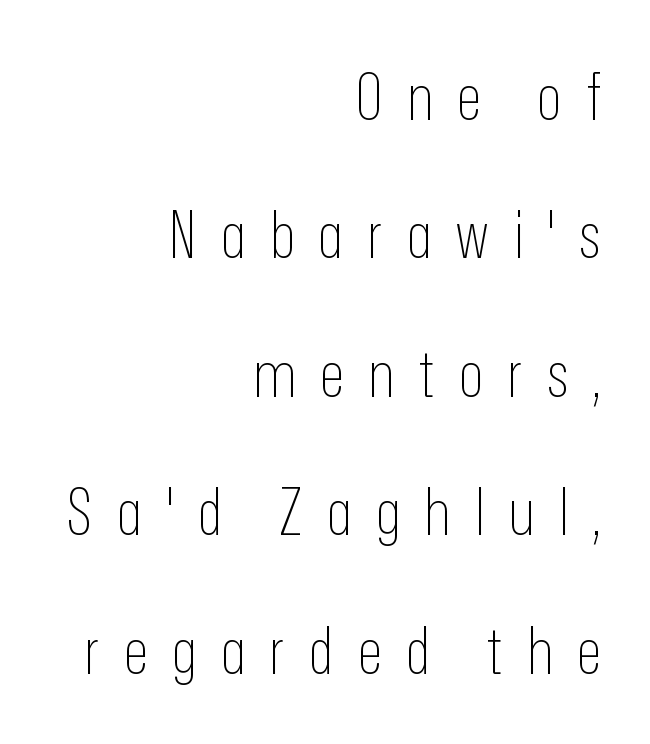
Q: Is the text bold? A: No.
Q: Is the text italic (slanted)? A: No, it is upright.
Q: Is the typeface a serif or a sans-serif typeface? A: Sans-serif.
Q: Is the text underlined? A: No.
Q: How is the paragraph aligned? A: Right-aligned.
Q: Is the spacing between letters normal or unusually wide? A: Unusually wide.
Q: Is the spacing between lines tight, normal or loose? A: Loose.
Q: Width (condensed, normal, or wide)? A: Condensed.
Q: Stroke contrast? A: Low.
Q: x-height? A: Medium.
Q: Monospaced? A: No.
